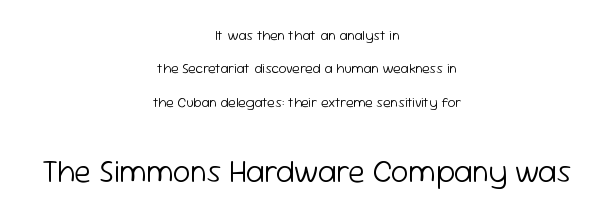
Every stem runs plumb, perpendicular to the baseline. Is the stroke heavy? The answer is a plain regular-or-lighter. Regarding serifs, this sample does without them. A typesetter would call this proportional, since set widths differ per character.
